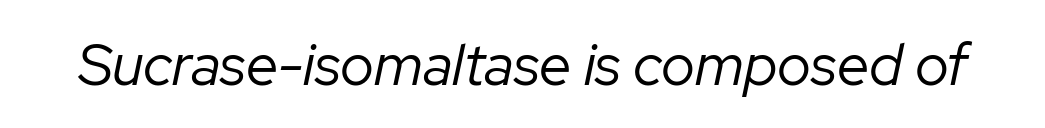
The rendering applies a slant to the glyphs. Counters stay open thanks to moderate or lighter strokes. Think of a printed novel: that variable character pitch is what you see here. This rendering features lettering with no underline. Tracking value appears to be zero — textbook default spacing.
